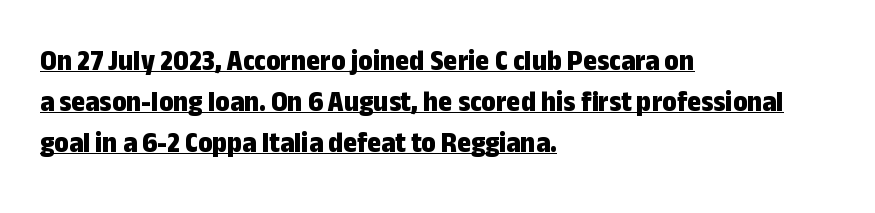
The image shows 30 px bold, condensed sans-serif type, upright; set left-aligned, normal line spacing (1.36x), normal letter spacing, underlined; low stroke contrast and a medium x-height.
